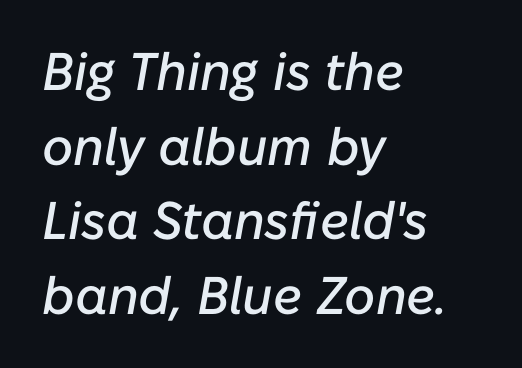
{"italic": "yes", "lean": "right", "slant_degrees": 10, "width": "normal", "stroke_contrast": "low", "x_height": "medium", "monospaced": "no", "underline": "no", "align": "left", "line_spacing": "normal", "line_spacing_ratio": 1.41, "letter_spacing": "normal", "letter_spacing_em": 0.0, "glyph_px": 53}
